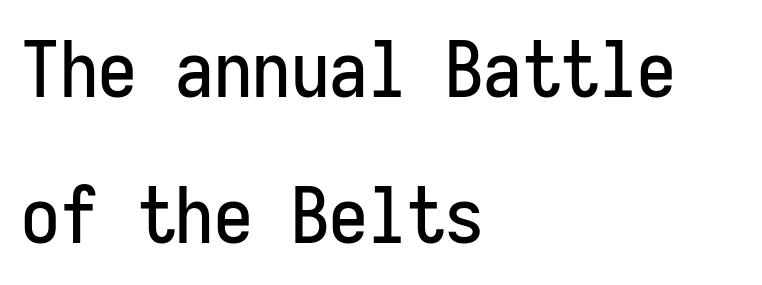
The image shows 77 px condensed sans-serif type, upright, monospaced; set left-aligned, line spacing 1.89x, normal letter spacing, not underlined; low stroke contrast and a medium x-height.
